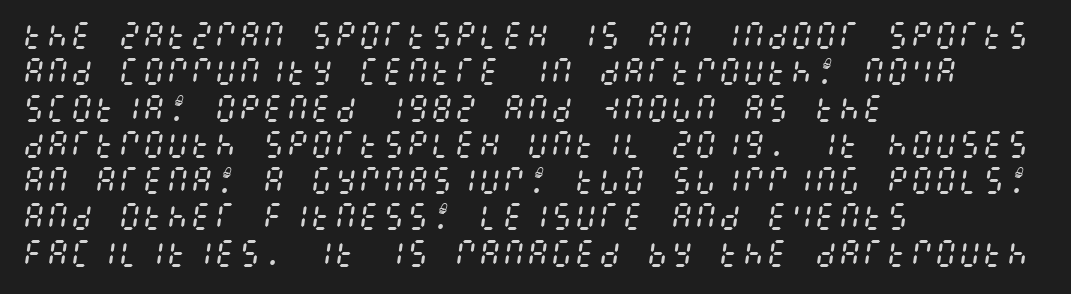
The string is rendered with underlining switched off. These lines were composed using italics. The font sits on the lighter half of the weight spectrum, regular included. All the whitespace from short lines collects on the right. Spacing between characters is what you'd get straight out of the box.
